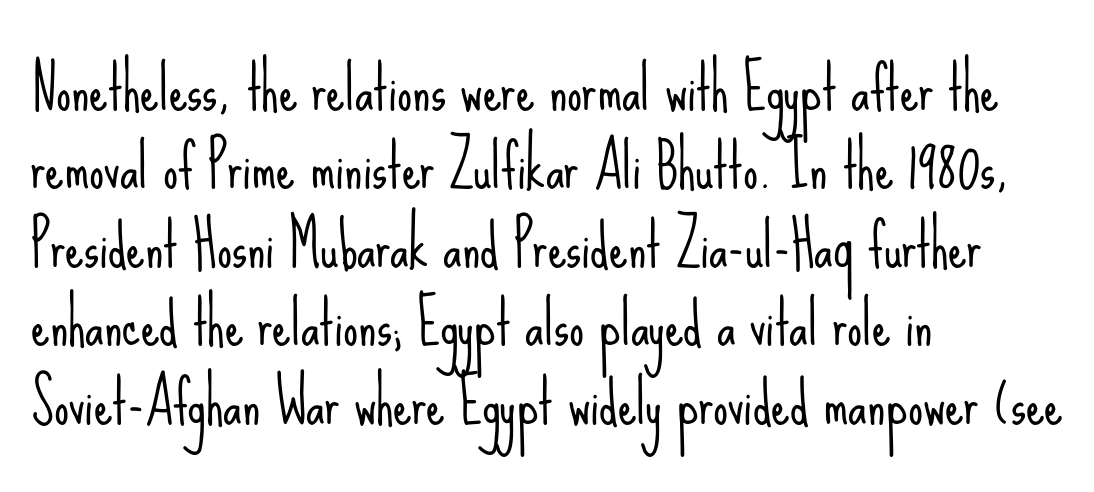
{"serif": "no", "italic": "no", "bold": "no", "weight": "light", "width": "condensed", "stroke_contrast": "low", "x_height": "small", "monospaced": "no", "underline": "no", "align": "left", "line_spacing": "normal", "line_spacing_ratio": 1.33, "letter_spacing": "normal", "letter_spacing_em": 0.0, "glyph_px": 59}
